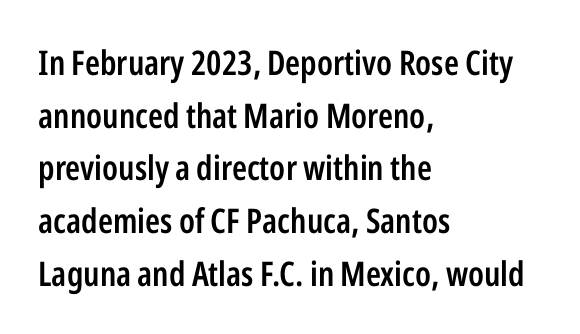
{"serif": "no", "italic": "no", "bold": "semi", "weight": "semibold", "width": "condensed", "stroke_contrast": "low", "x_height": "medium", "monospaced": "no", "underline": "no", "align": "left", "line_spacing": "normal", "line_spacing_ratio": 1.55, "letter_spacing": "normal", "letter_spacing_em": 0.0, "glyph_px": 34}
